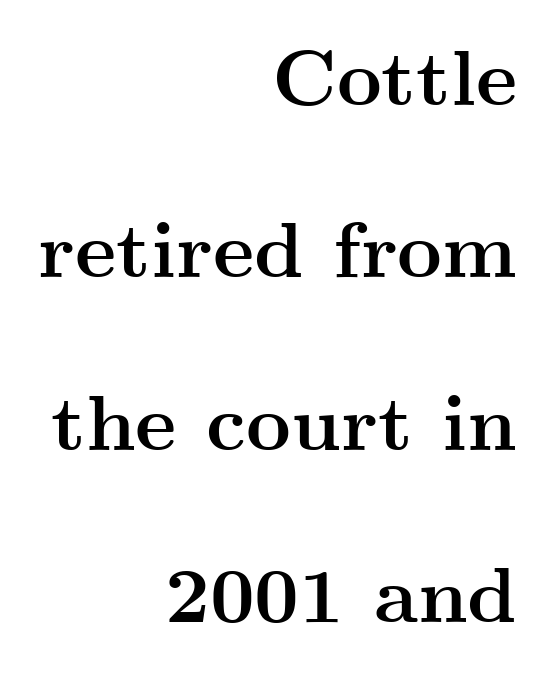
The image shows 78 px semibold, wide serif type, upright; set right-aligned, loose line spacing (2.21x), normal letter spacing, not underlined; medium stroke contrast and a small x-height.
